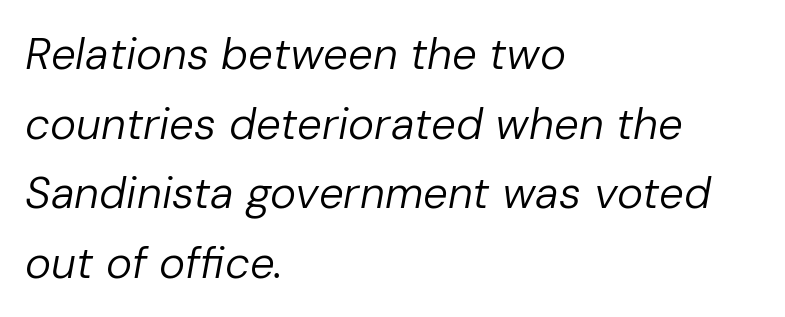
{"italic": "yes", "lean": "right", "slant_degrees": 10, "bold": "no", "weight": "regular", "width": "normal", "stroke_contrast": "low", "x_height": "medium", "monospaced": "no", "underline": "no", "align": "left", "line_spacing": "normal", "line_spacing_ratio": 1.58, "letter_spacing": "normal", "letter_spacing_em": 0.0, "glyph_px": 44}
